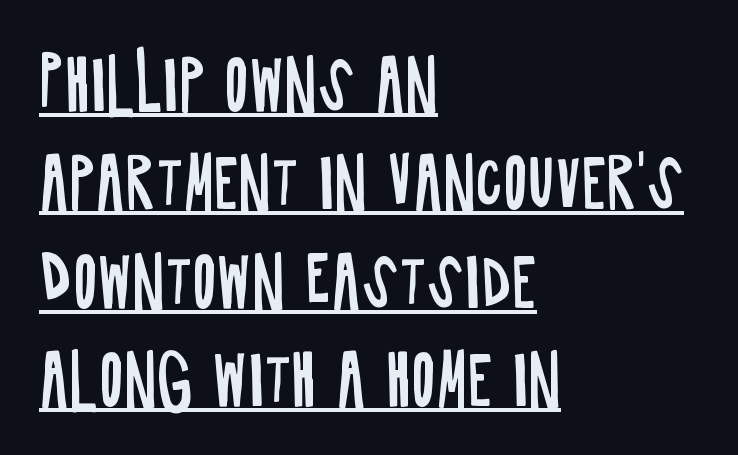
{"serif": "no", "italic": "no", "bold": "no", "weight": "regular", "width": "condensed", "stroke_contrast": "low", "x_height": "large", "monospaced": "no", "underline": "yes", "align": "left", "line_spacing": "normal", "line_spacing_ratio": 1.47, "letter_spacing": "normal", "letter_spacing_em": 0.0, "glyph_px": 67}
